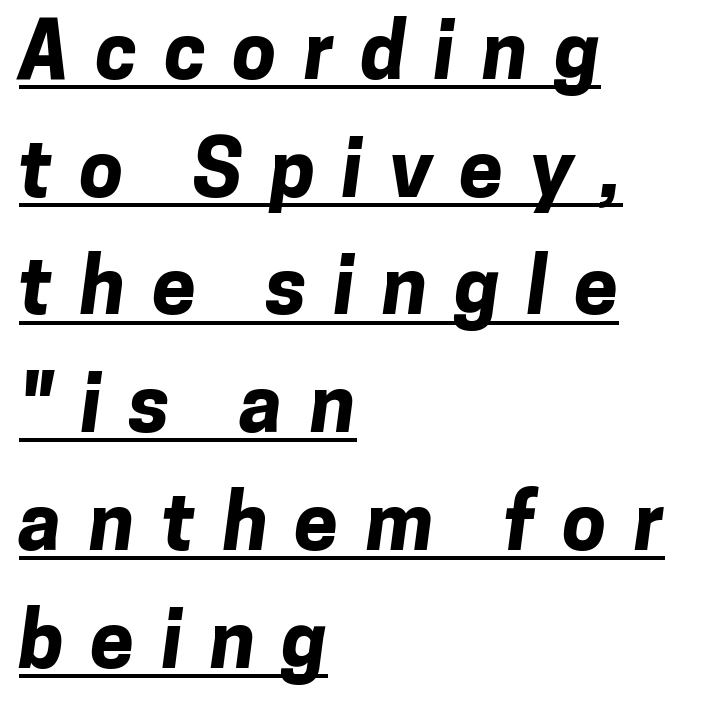
What stands out about the letter spacing? Its width — letters are far apart. Rows of type keep a routine distance in the vertical direction. The font is running at its bold setting. Students, observe the line beneath the letters — that is underlining. Is this a fixed-width face? No — the glyphs have proportional, varying widths.
